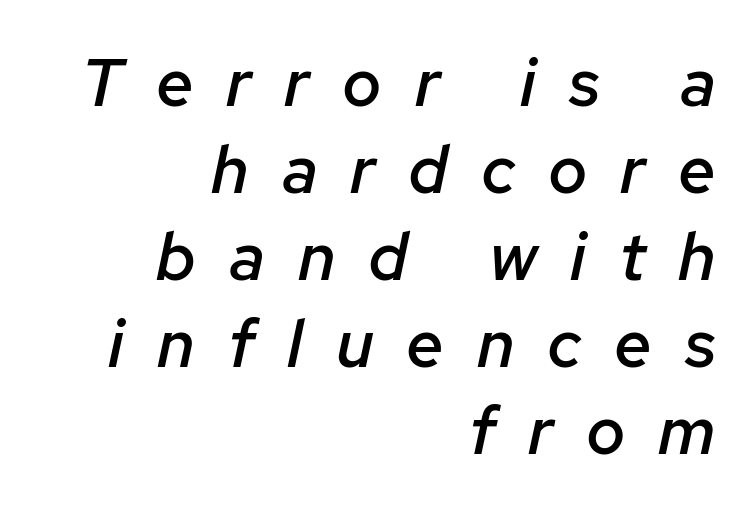
These lines sit exactly where default settings would place them. Clear beneath every line of the passage. Look at the stroke-to-counter ratio: somewhat heavy, a semibold. This rendering uses right alignment, leaving the left contour irregular.
